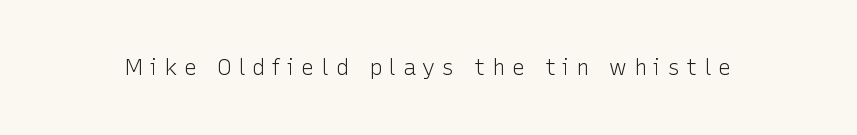
{"italic": "no", "bold": "no", "underline": "no", "letter_spacing": "wide", "letter_spacing_em": 0.3, "glyph_px": 22}
